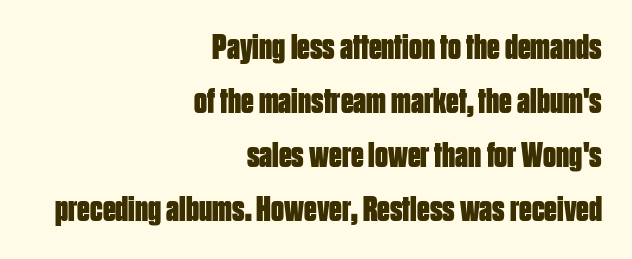
The image shows 36 px bold, condensed sans-serif type, upright; set right-aligned, normal line spacing (1.5x), normal letter spacing, not underlined; low stroke contrast and a large x-height.
